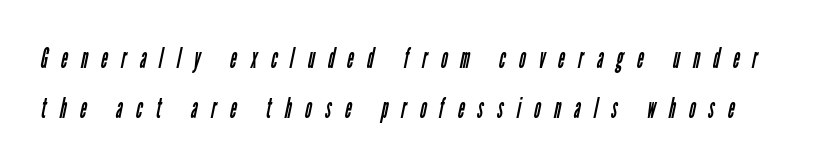
Font category for this specimen: sans-serif. Do the characters align in a grid? No, the font is proportional. Any mark beneath the type? The region is blank. No chunkiness to these letters — they're not bold. You could only call the tracking loose — the letters float apart.
